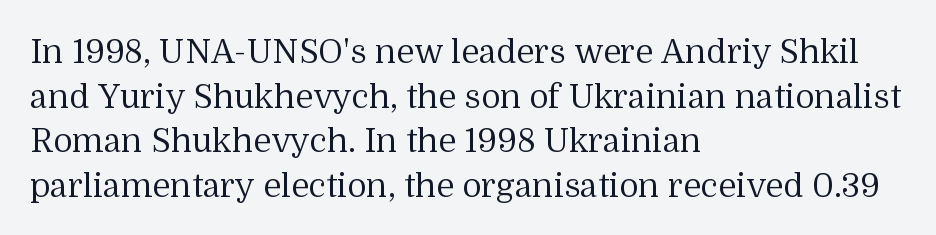
The image shows 33 px regular-weight serif type, upright; set left-aligned, normal line spacing (1.35x), normal letter spacing, not underlined; medium stroke contrast and a medium x-height.
